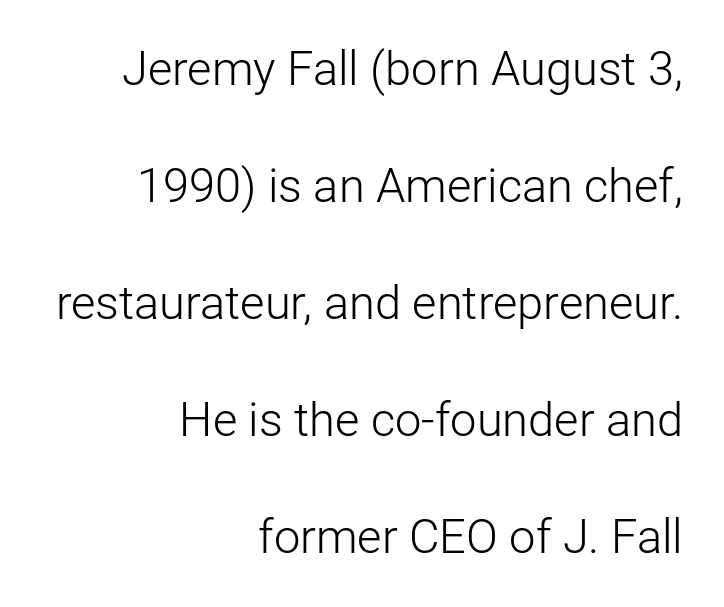
Only glyphs here, with clear space below each row. Vertical spacing — loose. The passage shown is not bold in any degree. What kind of face is this? One without serifs — a sans.
